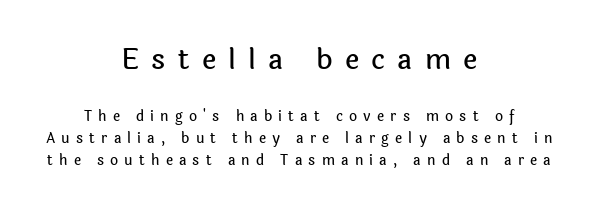
{"serif": "no", "italic": "no", "width": "normal", "x_height": "medium", "monospaced": "no", "underline": "no", "align": "center", "line_spacing": "normal", "line_spacing_ratio": 1.58, "letter_spacing": "wide", "letter_spacing_em": 0.44, "larger_block": "first", "size_ratio": 2.0, "glyph_px": 28}
